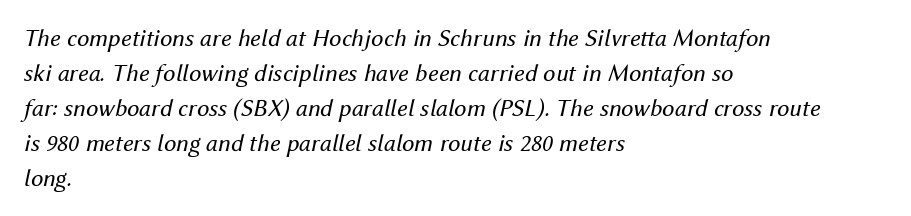
{"italic": "yes", "lean": "right", "slant_degrees": 12, "bold": "no", "underline": "no", "align": "left", "line_spacing": "normal", "line_spacing_ratio": 1.4, "letter_spacing": "normal", "letter_spacing_em": 0.0, "glyph_px": 25}
